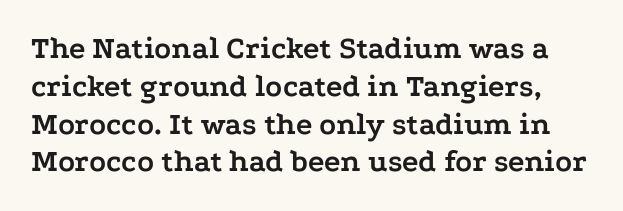
{"serif": "yes", "italic": "no", "bold": "yes", "weight": "semibold", "width": "wide", "stroke_contrast": "low", "x_height": "medium", "monospaced": "no", "underline": "no", "line_spacing_ratio": 1.22, "letter_spacing": "normal", "letter_spacing_em": 0.0, "glyph_px": 31}
